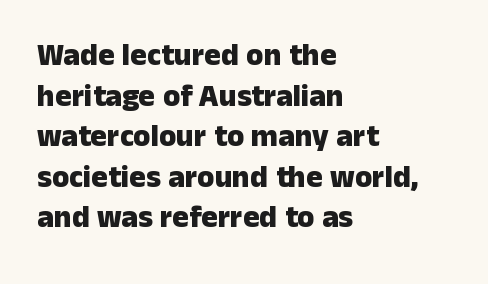
The image shows 31 px heavy sans-serif type, upright; set left-aligned, normal line spacing (1.31x), normal letter spacing, not underlined; low stroke contrast and a medium x-height.
